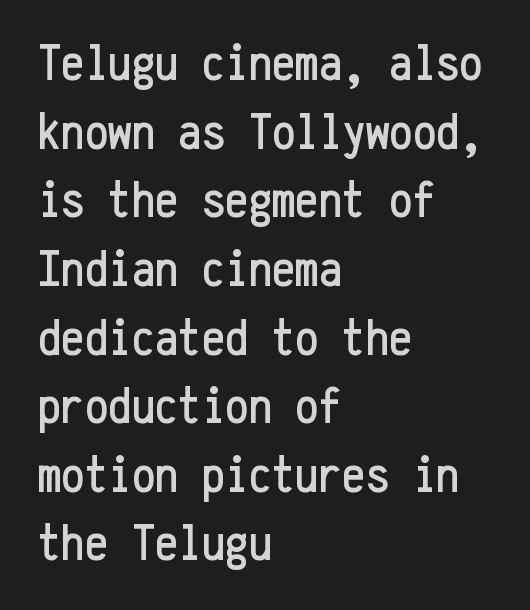
Q: Is the text italic (slanted)? A: No, it is upright.
Q: Is the typeface a serif or a sans-serif typeface? A: Sans-serif.
Q: Is the text underlined? A: No.
Q: How is the paragraph aligned? A: Left-aligned.
Q: Is the spacing between letters normal or unusually wide? A: Normal.
Q: Is the spacing between lines tight, normal or loose? A: Normal.
Q: Width (condensed, normal, or wide)? A: Condensed.
Q: Stroke contrast? A: Low.
Q: x-height? A: Medium.
Q: Monospaced? A: Yes.
